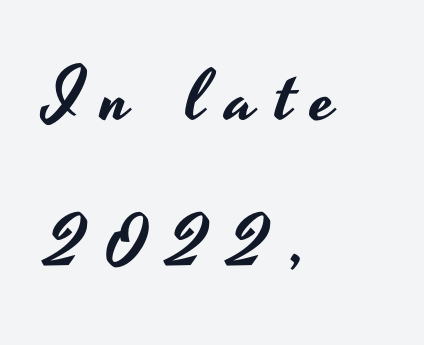
Q: Is the text italic (slanted)? A: Yes.
Q: Is the typeface a serif or a sans-serif typeface? A: Sans-serif.
Q: Is the text underlined? A: No.
Q: How is the paragraph aligned? A: Left-aligned.
Q: Is the spacing between letters normal or unusually wide? A: Unusually wide.
Q: Is the spacing between lines tight, normal or loose? A: Loose.
Q: Width (condensed, normal, or wide)? A: Wide.
Q: Stroke contrast? A: Low.
Q: x-height? A: Small.
Q: Monospaced? A: No.
